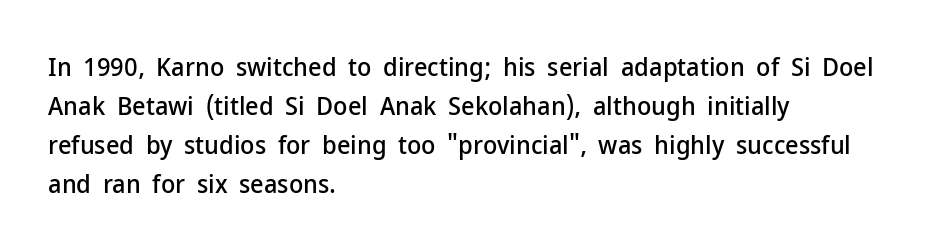
The compositor pushed each line to the left boundary. Every stem runs plumb, perpendicular to the baseline. This sample keeps an unexceptional amount of space between lines. Here the glyphs are tracked normally, forming tight word shapes. Descender tails drop into unmarked territory.
